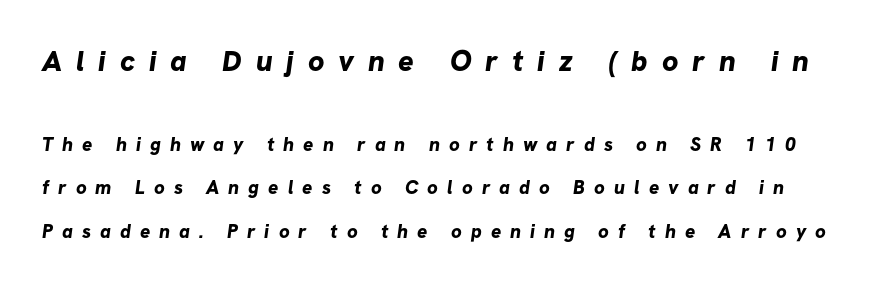
Q: Is the text bold? A: Yes.
Q: Is the typeface a serif or a sans-serif typeface? A: Sans-serif.
Q: Is the text underlined? A: No.
Q: Is the spacing between letters normal or unusually wide? A: Unusually wide.
Q: Is the spacing between lines tight, normal or loose? A: Loose.
Q: Which block of text is set in a larger size, the first (top) or the second (bottom)? A: The first (top) one.
Q: Width (condensed, normal, or wide)? A: Normal.
Q: Stroke contrast? A: Low.
Q: x-height? A: Medium.
Q: Monospaced? A: No.
